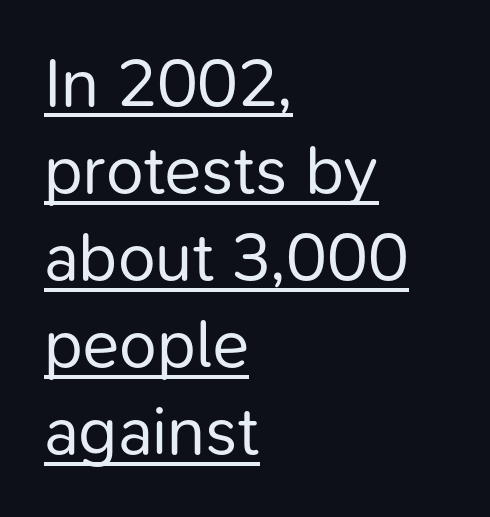
{"serif": "no", "italic": "no", "bold": "no", "weight": "regular", "width": "normal", "stroke_contrast": "low", "x_height": "medium", "monospaced": "no", "underline": "yes", "align": "left", "line_spacing": "normal", "line_spacing_ratio": 1.28, "letter_spacing": "normal", "letter_spacing_em": 0.0, "glyph_px": 68}
